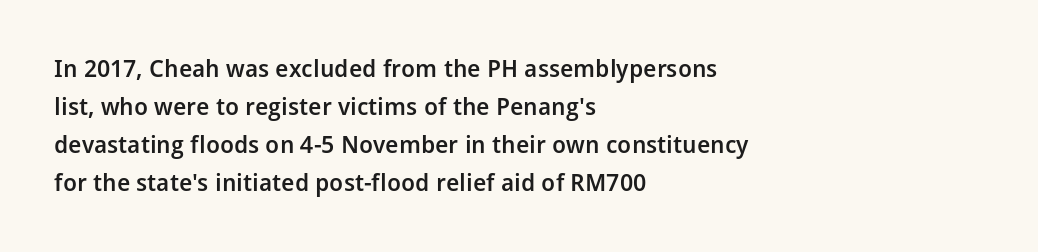
The image shows 24 px text type, upright; set left-aligned, normal line spacing (1.59x), normal letter spacing, not underlined.
